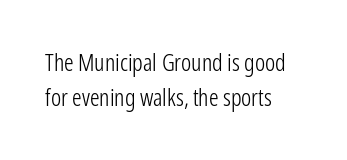
No word sits above an underline. This is the regular roman posture of the typeface. The lines in this sample share a left origin and differ only in where they stop. Successive baselines arrive at the customary interval.
